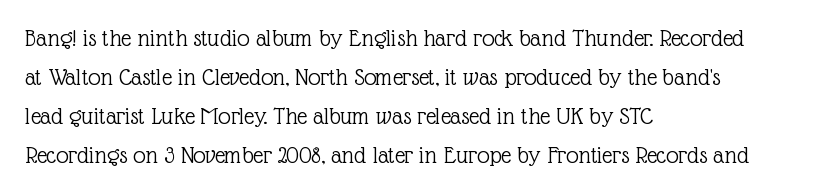
{"italic": "no", "bold": "no", "underline": "no", "align": "left", "line_spacing": "normal", "line_spacing_ratio": 1.56, "letter_spacing": "normal", "letter_spacing_em": 0.0, "glyph_px": 25}
